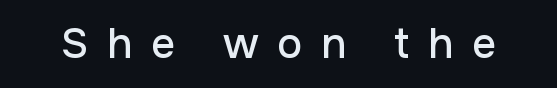
Q: Is the text italic (slanted)? A: No, it is upright.
Q: Is the typeface a serif or a sans-serif typeface? A: Sans-serif.
Q: Is the text underlined? A: No.
Q: Is the spacing between letters normal or unusually wide? A: Unusually wide.
Q: Width (condensed, normal, or wide)? A: Normal.
Q: Stroke contrast? A: Low.
Q: x-height? A: Medium.
Q: Monospaced? A: No.
